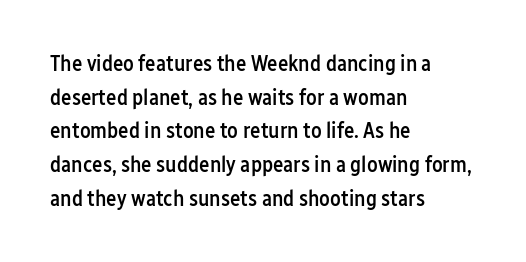
The image shows 22 px text type, upright; set left-aligned, normal line spacing (1.53x), normal letter spacing, not underlined.
